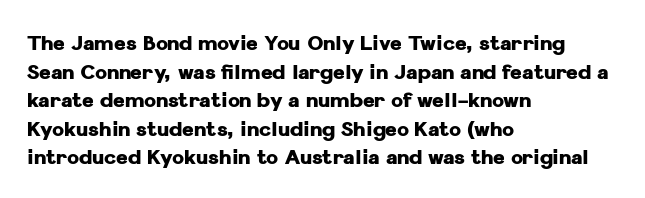
The image shows 20 px bold type, upright; set left-aligned, normal line spacing (1.43x), normal letter spacing, not underlined.
